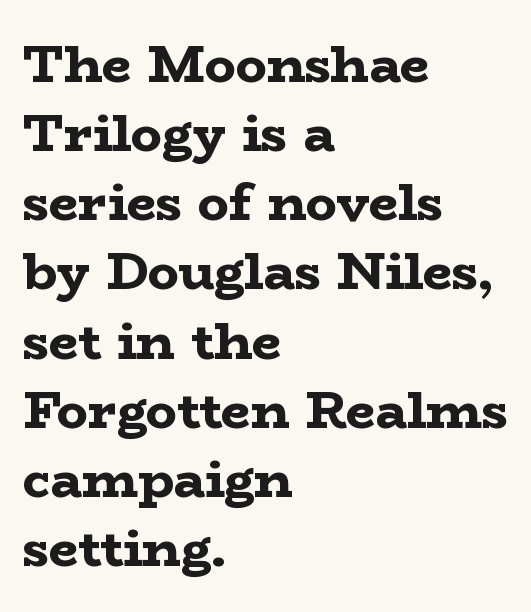
The passage shown is typed in a proportional face where columns would drift. Whoever set this chose a conventional vertical rhythm. This is serif lettering, the kind often seen in printed books. It's the straight-up-and-down kind of type. The strip under each line holds only bare page. The rendering keeps characters at their native spacing.
